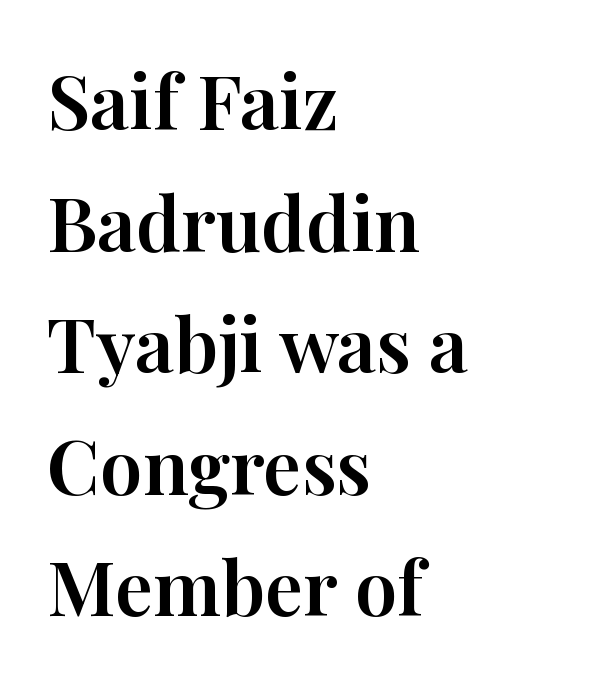
Q: Is the text italic (slanted)? A: No, it is upright.
Q: Is the typeface a serif or a sans-serif typeface? A: Serif.
Q: Is the text underlined? A: No.
Q: How is the paragraph aligned? A: Left-aligned.
Q: Is the spacing between letters normal or unusually wide? A: Normal.
Q: Is the spacing between lines tight, normal or loose? A: Normal.
Q: Width (condensed, normal, or wide)? A: Normal.
Q: Stroke contrast? A: High.
Q: x-height? A: Medium.
Q: Monospaced? A: No.
